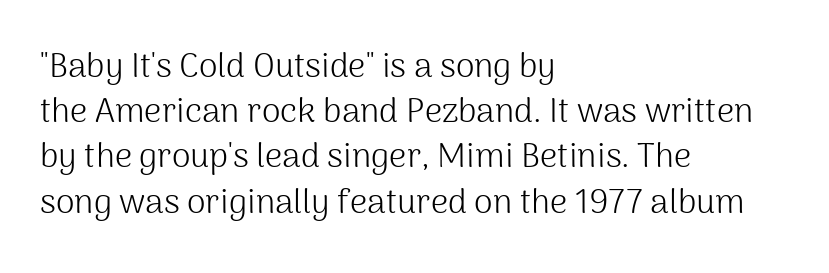
Unmarked baselines from the first word to the last. How would I describe the line gaps? Plain and ordinary. Unlike italic type, these characters show no tilt at all. Note the varied advance widths — an 'i' is clearly narrower than an 'm'. Does the copy run flush right? No — it runs flush left.
